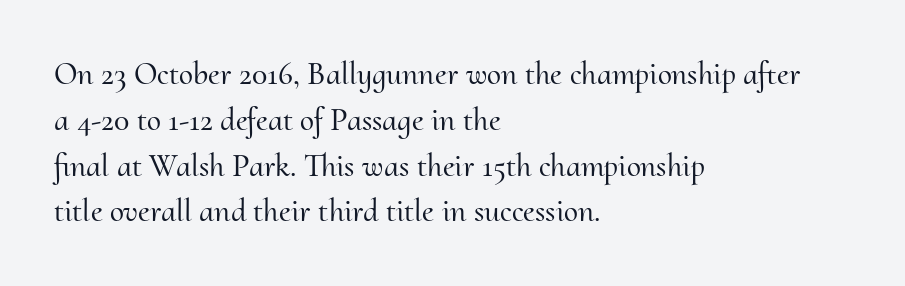
Q: Is the text italic (slanted)? A: No, it is upright.
Q: Is the typeface a serif or a sans-serif typeface? A: Serif.
Q: Is the text underlined? A: No.
Q: How is the paragraph aligned? A: Left-aligned.
Q: Is the spacing between letters normal or unusually wide? A: Normal.
Q: Is the spacing between lines tight, normal or loose? A: Normal.
Q: Width (condensed, normal, or wide)? A: Normal.
Q: Stroke contrast? A: Medium.
Q: x-height? A: Small.
Q: Monospaced? A: No.
